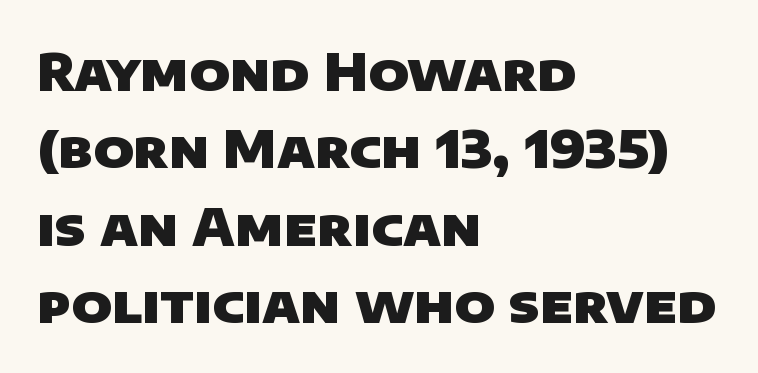
{"serif": "no", "bold": "yes", "weight": "heavy", "width": "normal", "stroke_contrast": "low", "x_height": "large", "monospaced": "no", "underline": "no", "align": "left", "line_spacing": "normal", "line_spacing_ratio": 1.49, "letter_spacing": "normal", "letter_spacing_em": 0.0, "glyph_px": 52}
